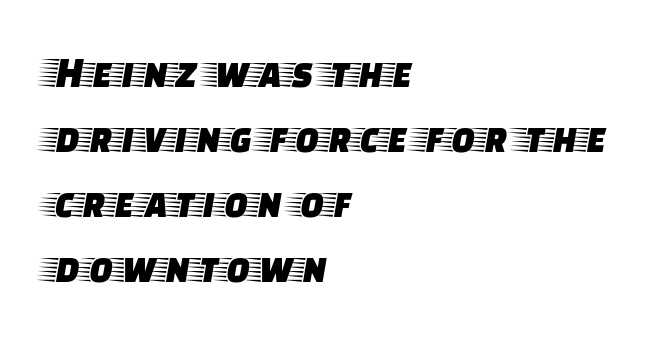
Q: Is the text italic (slanted)? A: Yes.
Q: Is the typeface a serif or a sans-serif typeface? A: Serif.
Q: Is the text underlined? A: No.
Q: How is the paragraph aligned? A: Left-aligned.
Q: Is the spacing between letters normal or unusually wide? A: Normal.
Q: Is the spacing between lines tight, normal or loose? A: Normal.
Q: Width (condensed, normal, or wide)? A: Wide.
Q: Stroke contrast? A: Low.
Q: x-height? A: Large.
Q: Monospaced? A: No.
